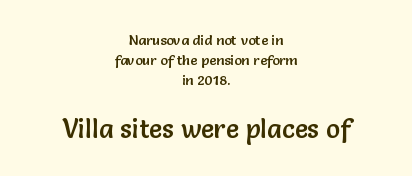
Q: Is the text italic (slanted)? A: No, it is upright.
Q: Is the text underlined? A: No.
Q: How is the paragraph aligned? A: Centered.
Q: Is the spacing between letters normal or unusually wide? A: Normal.
Q: Is the spacing between lines tight, normal or loose? A: Normal.
Q: Which block of text is set in a larger size, the first (top) or the second (bottom)? A: The second (bottom) one.
